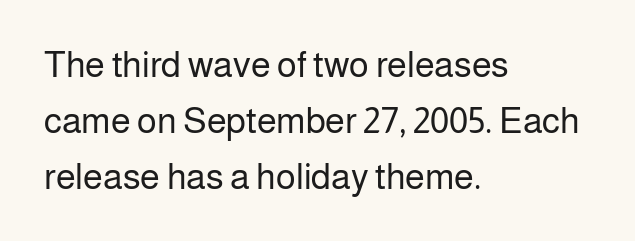
{"serif": "no", "italic": "no", "bold": "no", "weight": "regular", "width": "normal", "stroke_contrast": "low", "x_height": "medium", "monospaced": "no", "underline": "no", "align": "left", "line_spacing": "normal", "line_spacing_ratio": 1.55, "letter_spacing": "normal", "letter_spacing_em": 0.0, "glyph_px": 36}
